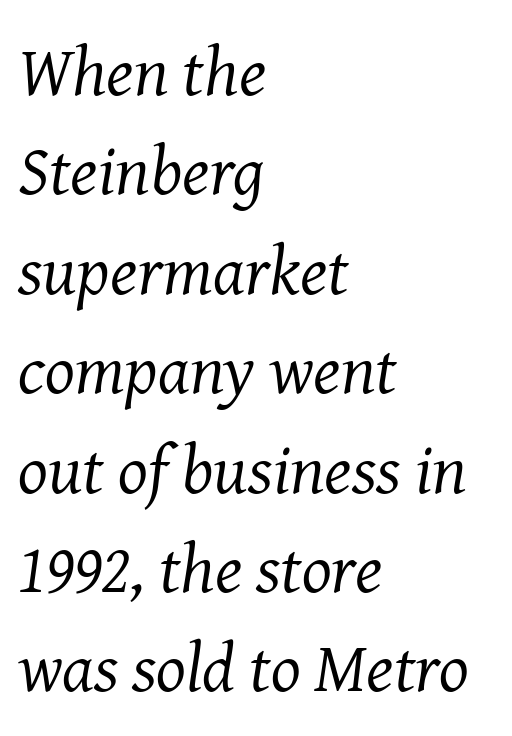
Q: Is the text bold? A: No.
Q: Is the text italic (slanted)? A: Yes, it leans right by about 8 degrees.
Q: Is the typeface a serif or a sans-serif typeface? A: Serif.
Q: Is the text underlined? A: No.
Q: How is the paragraph aligned? A: Left-aligned.
Q: Is the spacing between letters normal or unusually wide? A: Normal.
Q: Is the spacing between lines tight, normal or loose? A: Normal.
Q: Width (condensed, normal, or wide)? A: Normal.
Q: Stroke contrast? A: Medium.
Q: x-height? A: Medium.
Q: Monospaced? A: No.
